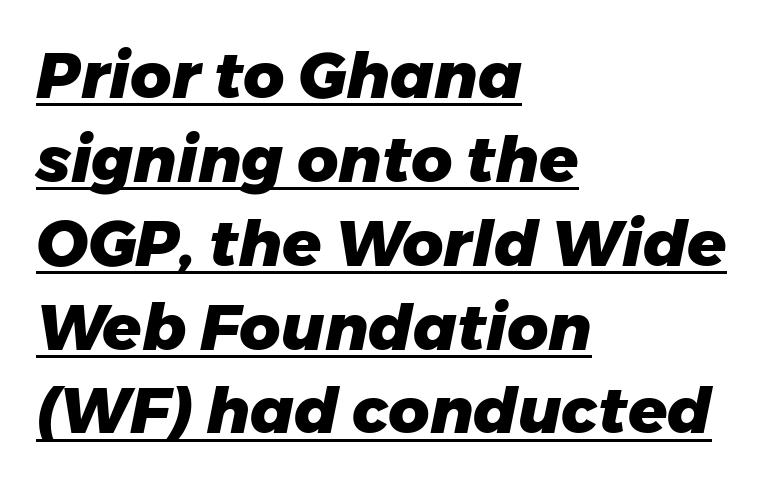
The passage is arranged the way most books set body copy — flush left. The passage shown is typed in a proportional face where columns would drift. Every letter is thick-stroked: bold, no question. Quick note: interline space is typical. The letters sit at their default tracking, neither squeezed nor spread. Looks like someone drew a line under every word here.
